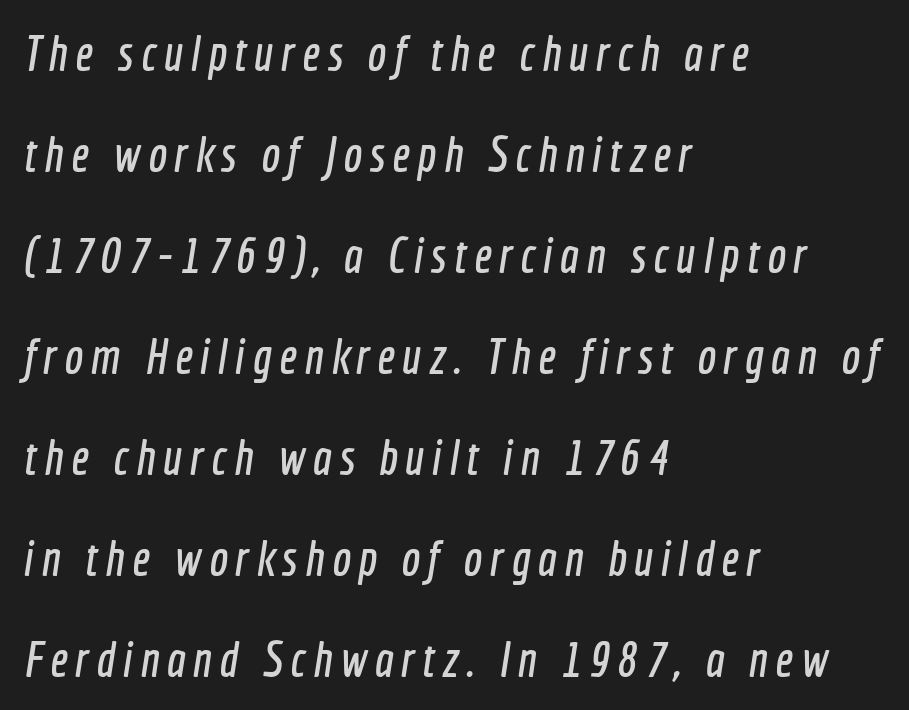
The image shows 50 px condensed sans-serif type; set left-aligned, loose line spacing (2.02x), not underlined; a medium x-height.
